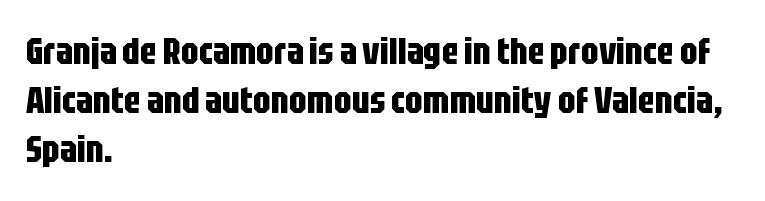
Q: Is the text bold? A: Yes.
Q: Is the text italic (slanted)? A: No, it is upright.
Q: Is the typeface a serif or a sans-serif typeface? A: Sans-serif.
Q: Is the text underlined? A: No.
Q: How is the paragraph aligned? A: Left-aligned.
Q: Is the spacing between letters normal or unusually wide? A: Normal.
Q: Is the spacing between lines tight, normal or loose? A: Normal.
Q: Width (condensed, normal, or wide)? A: Condensed.
Q: Stroke contrast? A: Low.
Q: x-height? A: Large.
Q: Monospaced? A: No.
